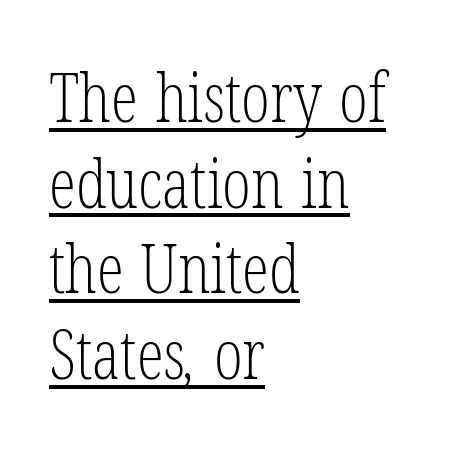
{"serif": "yes", "bold": "no", "weight": "light", "width": "condensed", "stroke_contrast": "low", "x_height": "medium", "monospaced": "no", "underline": "yes", "align": "left", "line_spacing": "normal", "line_spacing_ratio": 1.26, "letter_spacing": "normal", "letter_spacing_em": 0.0, "glyph_px": 68}
